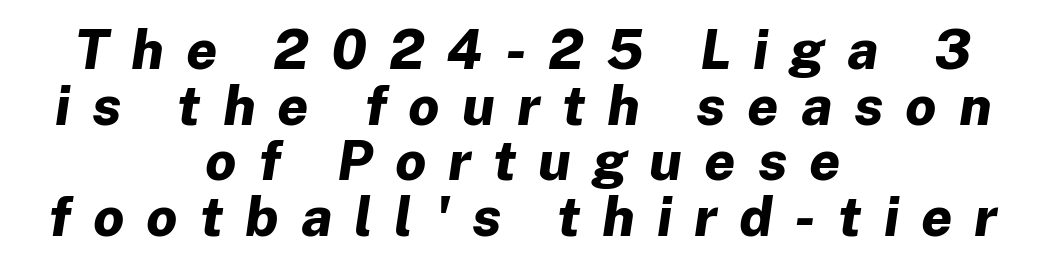
The image shows 55 px bold type, italic (leaning right); set centered, tight line spacing (1.01x), unusually wide letter spacing (+0.4 em), not underlined; low stroke contrast and a medium x-height.
